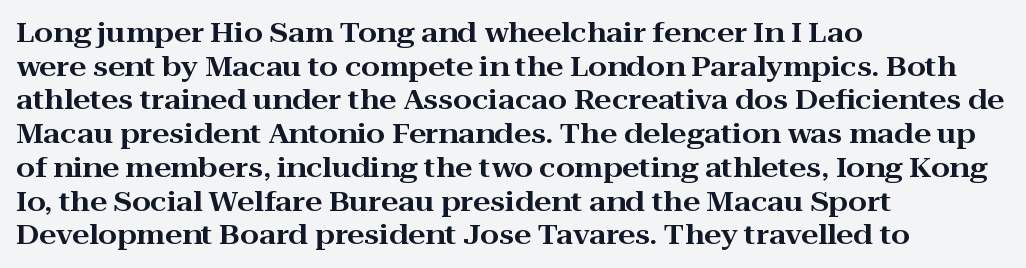
This is the regular roman posture of the typeface. Does extra space separate the letters? No, they use regular spacing. One-word summary of the alignment: left. How would I describe the line gaps? Plain and ordinary.
